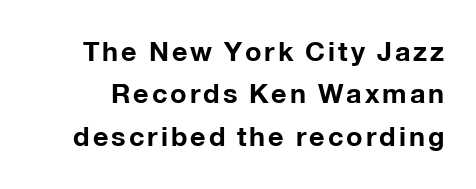
Q: Is the text bold? A: Yes.
Q: Is the text italic (slanted)? A: No, it is upright.
Q: Is the text underlined? A: No.
Q: Is the spacing between lines tight, normal or loose? A: Normal.
